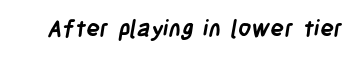
The image shows 23 px bold type; set normal letter spacing, not underlined.
